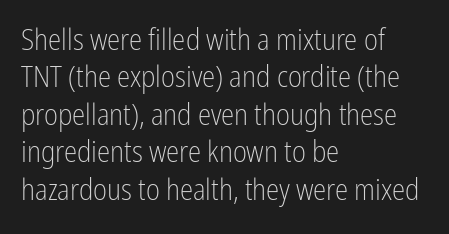
The image shows 30 px light, condensed sans-serif type, upright; set left-aligned, normal line spacing (1.25x), normal letter spacing, not underlined; low stroke contrast and a medium x-height.
